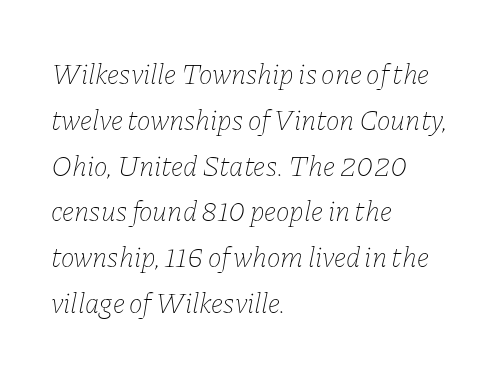
{"italic": "yes", "lean": "right", "slant_degrees": 11, "bold": "no", "weight": "thin", "width": "normal", "stroke_contrast": "low", "x_height": "medium", "monospaced": "no", "underline": "no", "align": "left", "line_spacing": "normal", "line_spacing_ratio": 1.58, "letter_spacing": "normal", "letter_spacing_em": 0.0, "glyph_px": 29}
